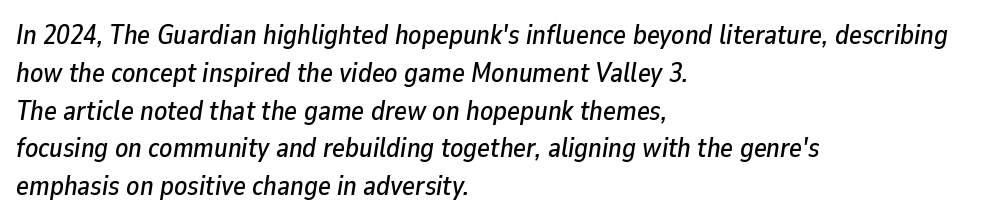
Q: Is the text italic (slanted)? A: Yes, it leans right by about 9 degrees.
Q: Is the text underlined? A: No.
Q: How is the paragraph aligned? A: Left-aligned.
Q: Is the spacing between letters normal or unusually wide? A: Normal.
Q: Is the spacing between lines tight, normal or loose? A: Normal.
